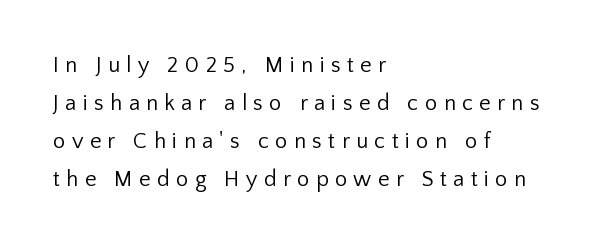
Inter-character spacing is expanded well beyond the font's built-in metrics. No chunkiness to these letters — they're not bold. The lettering holds an erect, upright posture throughout. A clean baseline with only descenders dipping below it.
